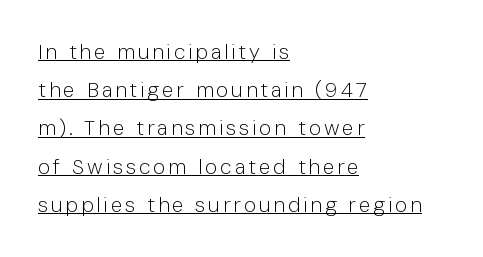
{"italic": "no", "bold": "no", "underline": "yes", "align": "left", "line_spacing_ratio": 1.82, "glyph_px": 21}
